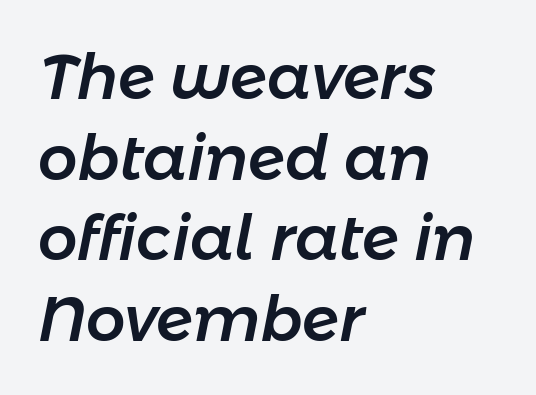
{"italic": "yes", "lean": "right", "slant_degrees": 11, "width": "normal", "stroke_contrast": "low", "x_height": "medium", "monospaced": "no", "underline": "no", "align": "left", "line_spacing": "normal", "line_spacing_ratio": 1.3, "letter_spacing": "normal", "letter_spacing_em": 0.0, "glyph_px": 62}
